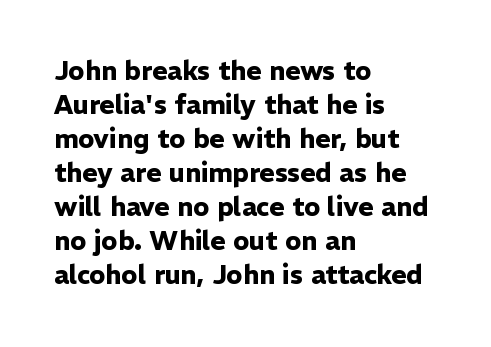
Typeset ragged right — the left edge is the straight one. Words float on clear page, feet unadorned. Vertically, the passage feels balanced, rows spaced as you'd expect. This sample uses plain, unmodified letter spacing. Summary of weight: heavy, a full bold. Characters remain perfectly vertical along every line.
